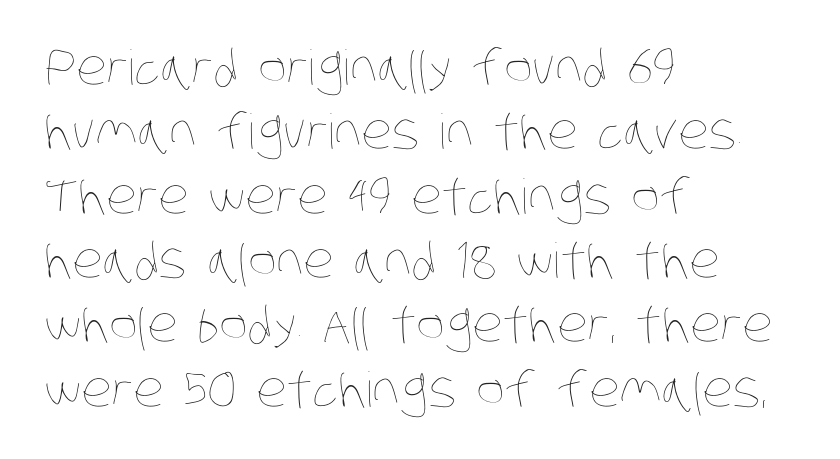
Each letter keeps its own natural width here, so spacing adapts to shape. The paragraph has a hard left edge and a soft right edge. The specimen omits any rule beneath the text block's lines. Stems and bowls with no extra thickness — not bold. The gaps between neighbouring characters are ordinary and unremarkable. Summary of vertical rhythm: regular, with standard interline spacing.
